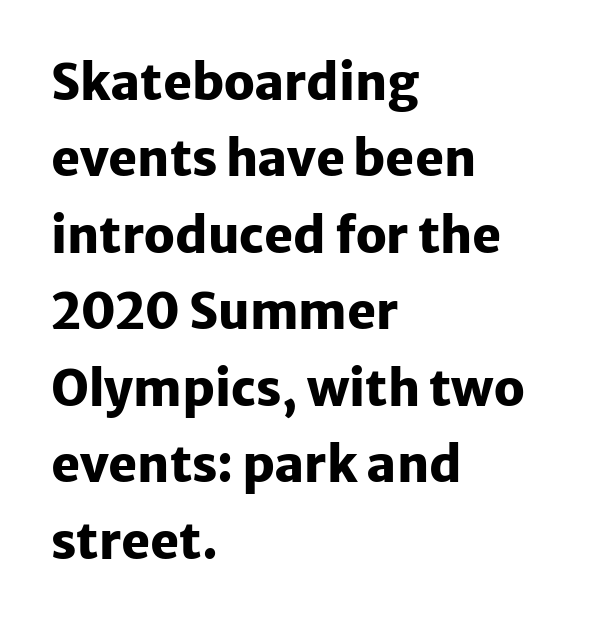
The image shows 49 px heavy sans-serif type, upright; set left-aligned, normal line spacing (1.56x), normal letter spacing, not underlined; low stroke contrast and a medium x-height.
